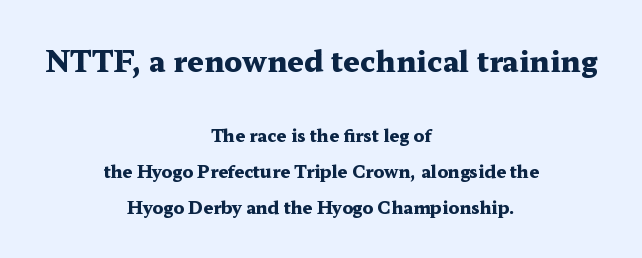
Q: Is the text bold? A: Yes.
Q: Is the text italic (slanted)? A: No, it is upright.
Q: Is the typeface a serif or a sans-serif typeface? A: Serif.
Q: Is the text underlined? A: No.
Q: How is the paragraph aligned? A: Centered.
Q: Is the spacing between letters normal or unusually wide? A: Normal.
Q: Is the spacing between lines tight, normal or loose? A: Loose.
Q: Which block of text is set in a larger size, the first (top) or the second (bottom)? A: The first (top) one.
Q: Width (condensed, normal, or wide)? A: Wide.
Q: Stroke contrast? A: Medium.
Q: x-height? A: Medium.
Q: Monospaced? A: No.
